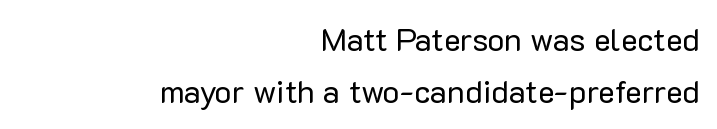
The rendering uses natural spacing where letterforms have individual widths. Each new line begins a customary step beneath the previous one. Do the letters lean? They stand straight. The weight tops out at a normal text grade. Serif or sans? Sans — the stroke terminals are bare. The ragged edge is on the left, which tells us the setting is flush right.
